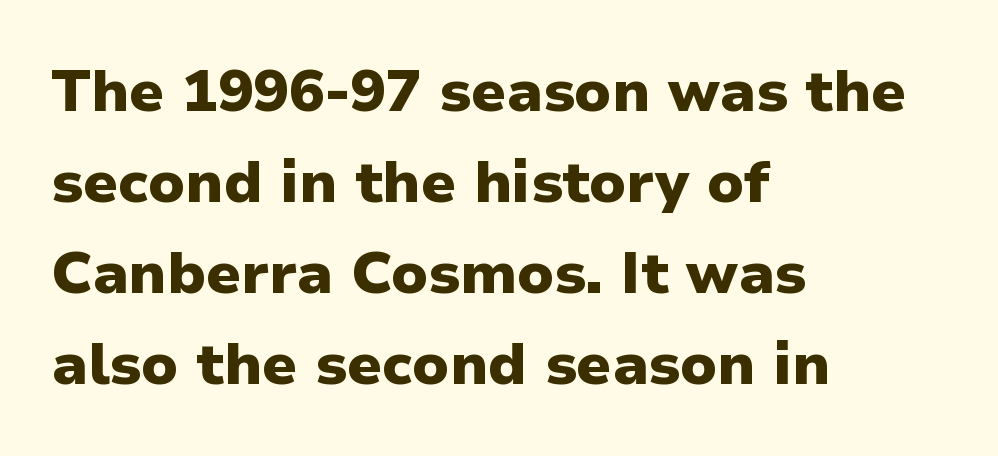
The image shows 59 px heavy sans-serif type, upright; set left-aligned, normal line spacing (1.54x), normal letter spacing, not underlined; low stroke contrast and a medium x-height.
